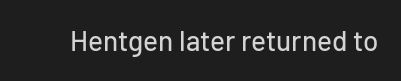
The image shows 28 px sans-serif type, upright; set normal letter spacing, not underlined; low stroke contrast and a medium x-height.
